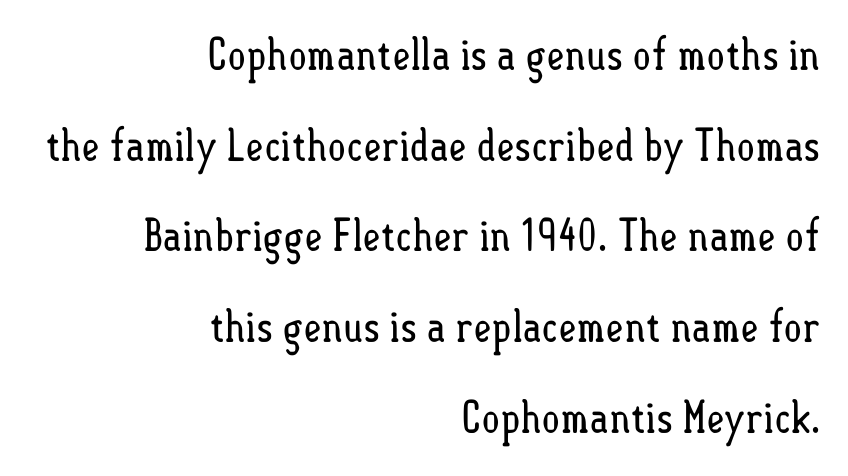
Quick note: underline off. No heavy texture on the line: the type isn't bold. Proportional: the letters do not fall into vertical columns. These lines stack with their right ends in a neat column. The type is set solid horizontally, with unmodified tracking.
